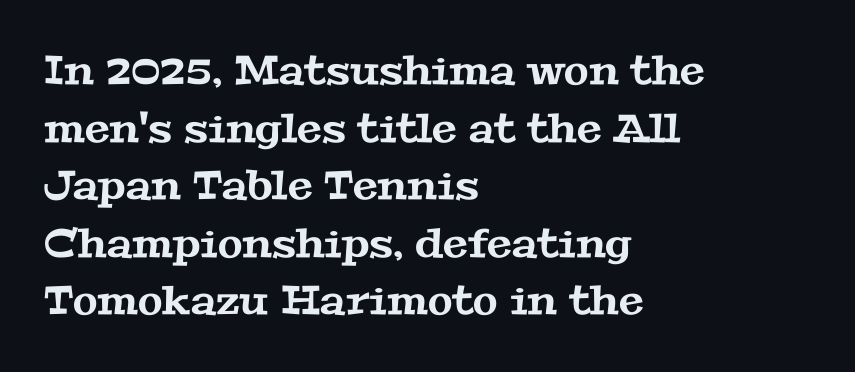
The image shows 40 px wide serif type; set left-aligned, normal line spacing (1.44x), normal letter spacing, not underlined; medium stroke contrast and a medium x-height.
